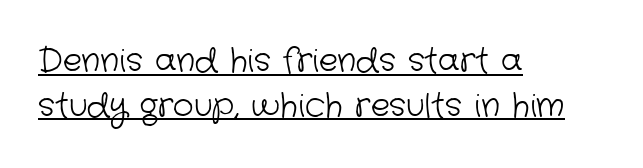
The image shows 32 px light sans-serif type; set left-aligned, normal line spacing (1.4x), normal letter spacing, underlined; low stroke contrast and a medium x-height.
